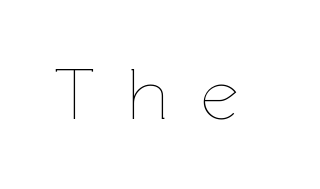
The image shows 73 px thin type, upright; set unusually wide letter spacing (+0.44 em), not underlined; low stroke contrast and a medium x-height.
